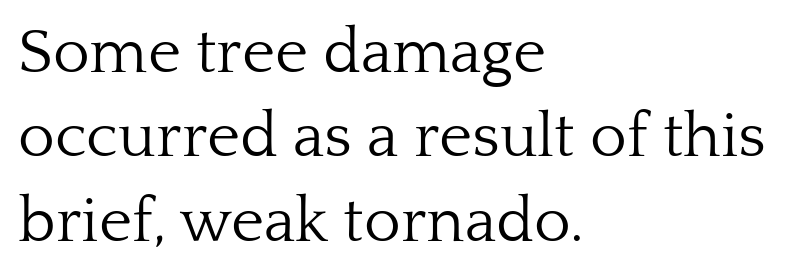
{"serif": "yes", "italic": "no", "bold": "no", "weight": "light", "width": "normal", "stroke_contrast": "low", "x_height": "medium", "monospaced": "no", "underline": "no", "align": "left", "line_spacing": "normal", "line_spacing_ratio": 1.34, "letter_spacing": "normal", "letter_spacing_em": 0.0, "glyph_px": 63}
